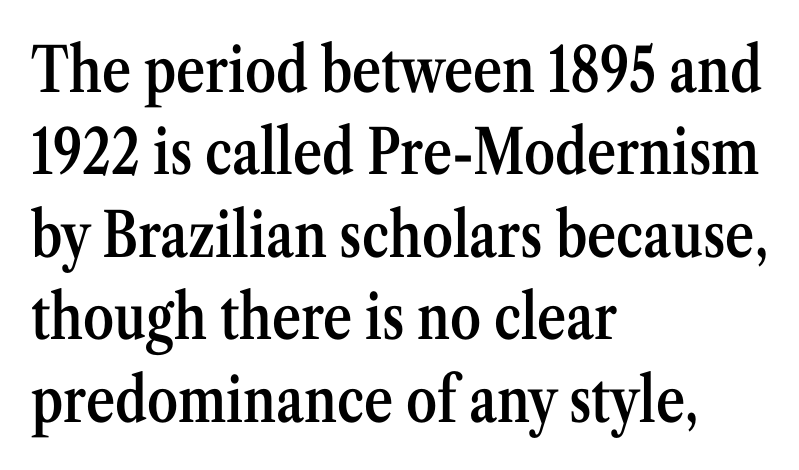
Q: Is the text bold? A: Semi-bold.
Q: Is the text italic (slanted)? A: No, it is upright.
Q: Is the typeface a serif or a sans-serif typeface? A: Serif.
Q: Is the text underlined? A: No.
Q: How is the paragraph aligned? A: Left-aligned.
Q: Is the spacing between letters normal or unusually wide? A: Normal.
Q: Is the spacing between lines tight, normal or loose? A: Normal.
Q: Width (condensed, normal, or wide)? A: Condensed.
Q: Stroke contrast? A: Medium.
Q: x-height? A: Medium.
Q: Monospaced? A: No.
